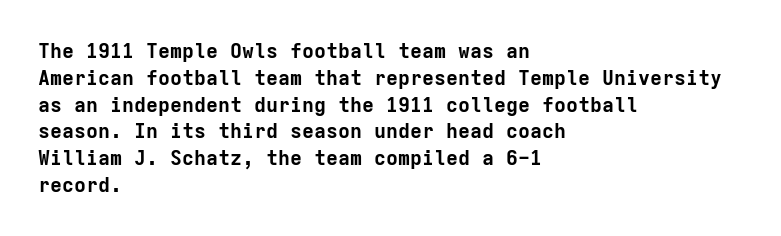
{"italic": "no", "bold": "yes", "underline": "no", "align": "left", "line_spacing": "normal", "line_spacing_ratio": 1.34, "letter_spacing": "normal", "letter_spacing_em": 0.0, "glyph_px": 20}
